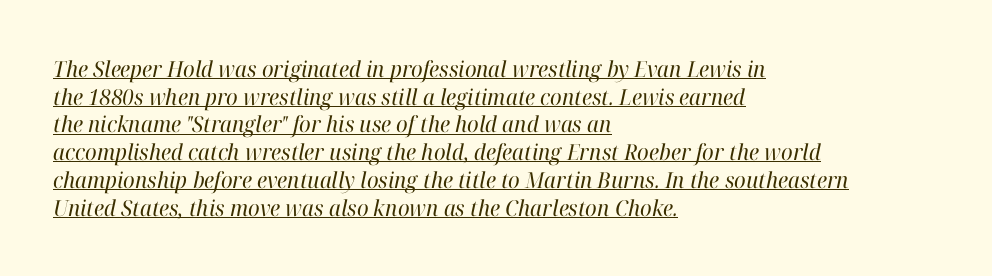
The image shows 22 px text type, italic (leaning right); set left-aligned, normal line spacing (1.26x), normal letter spacing, underlined.
